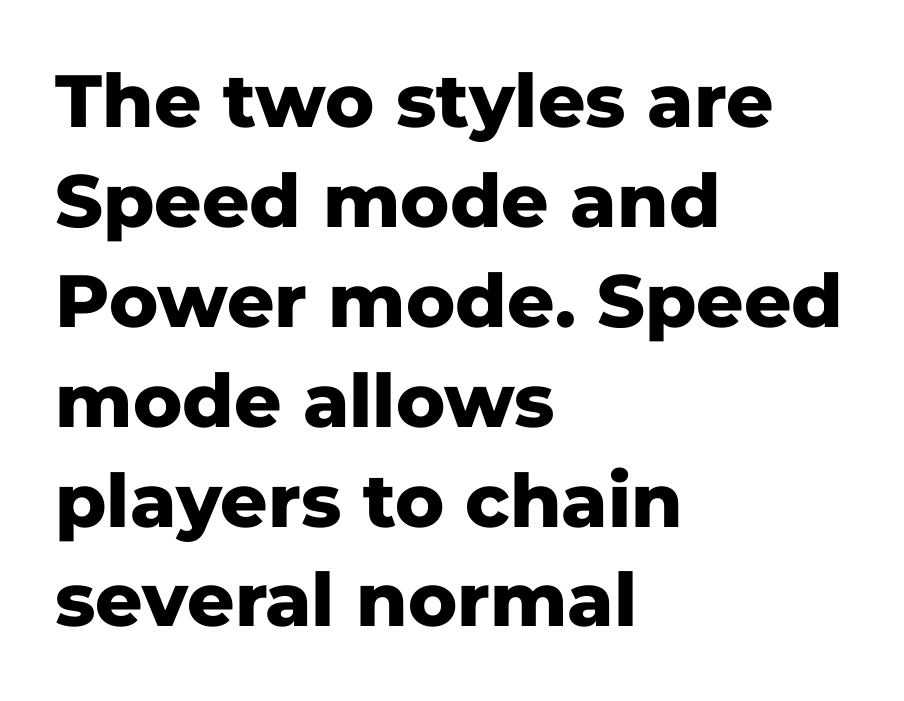
Q: Is the text bold? A: Yes.
Q: Is the text italic (slanted)? A: No, it is upright.
Q: Is the typeface a serif or a sans-serif typeface? A: Sans-serif.
Q: Is the text underlined? A: No.
Q: How is the paragraph aligned? A: Left-aligned.
Q: Is the spacing between letters normal or unusually wide? A: Normal.
Q: Is the spacing between lines tight, normal or loose? A: Normal.
Q: Width (condensed, normal, or wide)? A: Normal.
Q: Stroke contrast? A: Low.
Q: x-height? A: Medium.
Q: Monospaced? A: No.
